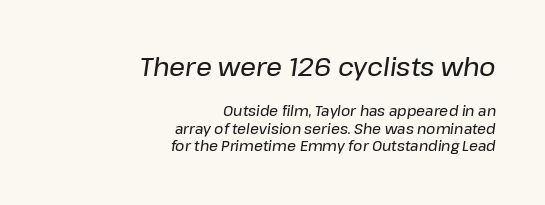
The foot of each line stays bare and open. Compared with typical body copy, the letter spacing here is the same. Layout note: lines flush right. Horizontal bands of white between lines are of average thickness. Bigger letters appear in the top chunk; the bottom chunk is reduced. It's the slanting kind of type.
